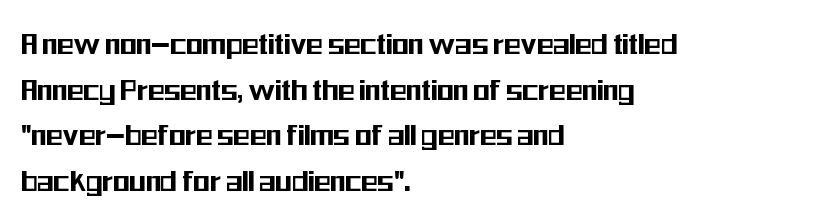
Think of a printed novel: that variable character pitch is what you see here. This rendering uses left alignment, leaving the right contour irregular. The type is set solid horizontally, with unmodified tracking. Rule under the text: the space is simply empty.
